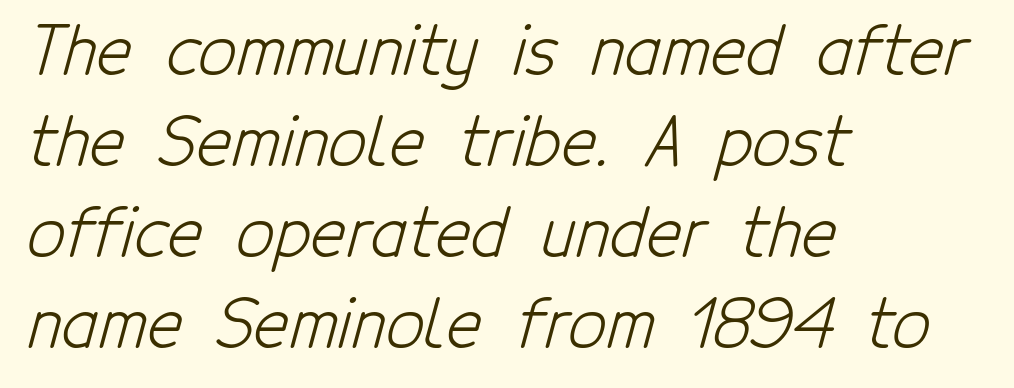
Q: Is the text bold? A: No.
Q: Is the typeface a serif or a sans-serif typeface? A: Sans-serif.
Q: Is the text underlined? A: No.
Q: How is the paragraph aligned? A: Left-aligned.
Q: Is the spacing between letters normal or unusually wide? A: Normal.
Q: Is the spacing between lines tight, normal or loose? A: Normal.
Q: Width (condensed, normal, or wide)? A: Condensed.
Q: Stroke contrast? A: Low.
Q: x-height? A: Medium.
Q: Monospaced? A: No.
